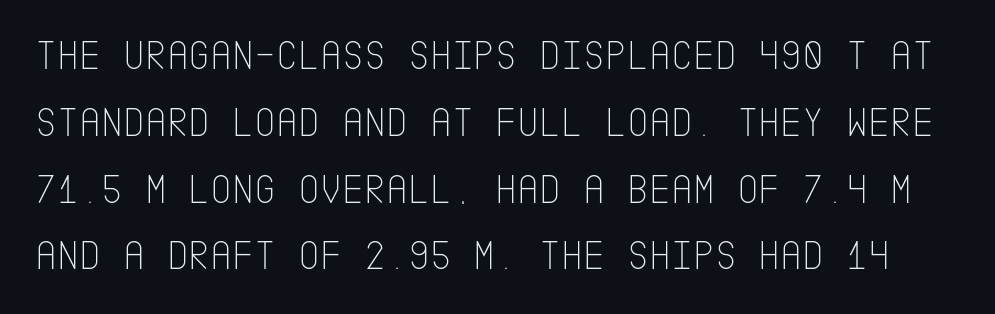
Q: Is the text bold? A: No.
Q: Is the text italic (slanted)? A: No, it is upright.
Q: Is the typeface a serif or a sans-serif typeface? A: Sans-serif.
Q: Is the text underlined? A: No.
Q: Is the spacing between letters normal or unusually wide? A: Normal.
Q: Is the spacing between lines tight, normal or loose? A: Normal.
Q: Width (condensed, normal, or wide)? A: Condensed.
Q: Stroke contrast? A: Low.
Q: x-height? A: Large.
